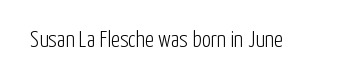
Q: Is the text bold? A: No.
Q: Is the text italic (slanted)? A: No, it is upright.
Q: Is the text underlined? A: No.
Q: Is the spacing between letters normal or unusually wide? A: Normal.
